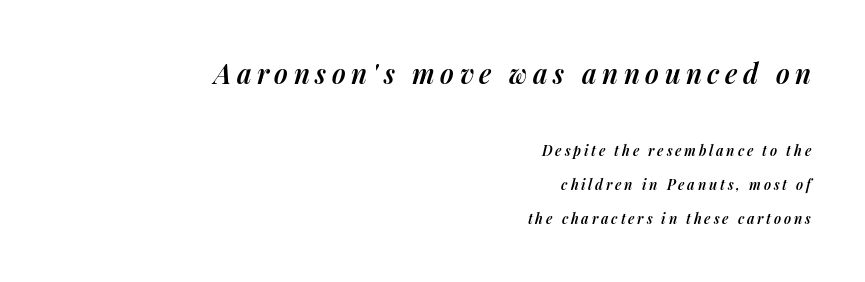
Q: Is the text bold? A: Semi-bold.
Q: Is the text italic (slanted)? A: Yes, it leans right by about 14 degrees.
Q: Is the text underlined? A: No.
Q: How is the paragraph aligned? A: Right-aligned.
Q: Is the spacing between letters normal or unusually wide? A: Unusually wide.
Q: Is the spacing between lines tight, normal or loose? A: Loose.
Q: Which block of text is set in a larger size, the first (top) or the second (bottom)? A: The first (top) one.
